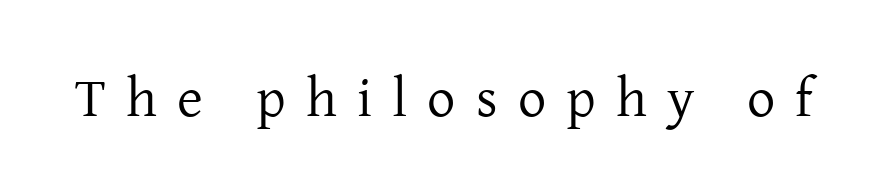
Q: Is the text bold? A: No.
Q: Is the text italic (slanted)? A: No, it is upright.
Q: Is the typeface a serif or a sans-serif typeface? A: Serif.
Q: Is the text underlined? A: No.
Q: Is the spacing between letters normal or unusually wide? A: Unusually wide.
Q: Width (condensed, normal, or wide)? A: Normal.
Q: Stroke contrast? A: Low.
Q: x-height? A: Medium.
Q: Monospaced? A: No.
